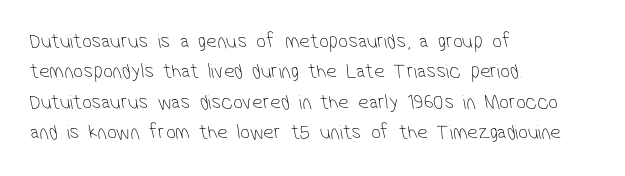
{"bold": "no", "underline": "no", "align": "left", "line_spacing": "normal", "line_spacing_ratio": 1.45, "letter_spacing": "normal", "letter_spacing_em": 0.0, "glyph_px": 21}
